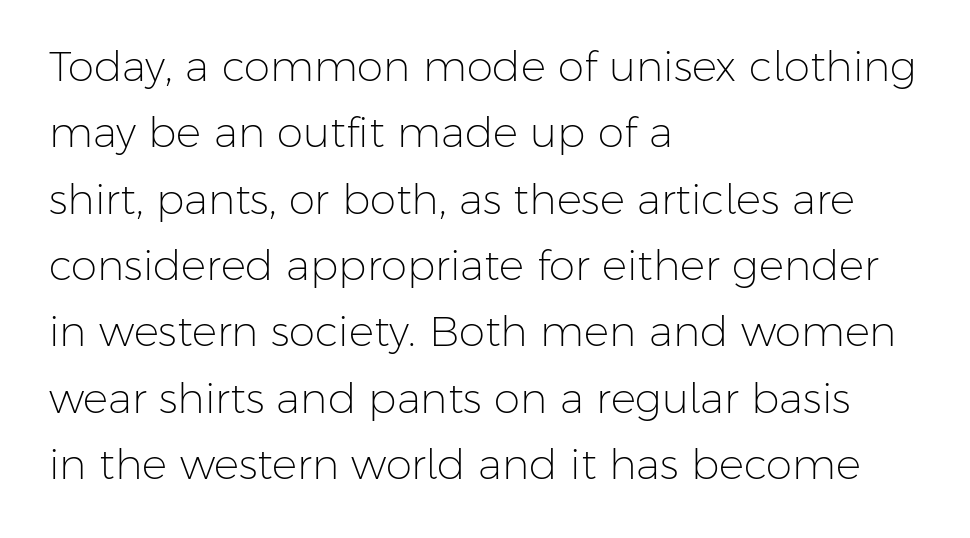
{"serif": "no", "italic": "no", "bold": "no", "weight": "light", "width": "normal", "stroke_contrast": "low", "x_height": "medium", "monospaced": "no", "underline": "no", "align": "left", "line_spacing": "normal", "line_spacing_ratio": 1.58, "letter_spacing": "normal", "letter_spacing_em": 0.0, "glyph_px": 42}
